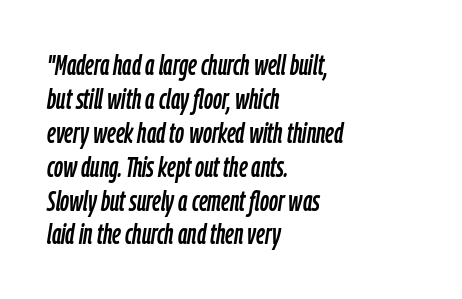
Q: Is the text italic (slanted)? A: Yes, it leans right by about 9 degrees.
Q: Is the text underlined? A: No.
Q: How is the paragraph aligned? A: Left-aligned.
Q: Is the spacing between letters normal or unusually wide? A: Normal.
Q: Width (condensed, normal, or wide)? A: Condensed.
Q: Stroke contrast? A: Low.
Q: x-height? A: Medium.
Q: Monospaced? A: No.
